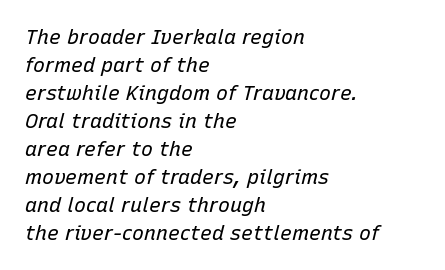
{"italic": "yes", "lean": "right", "slant_degrees": 15, "bold": "no", "underline": "no", "align": "left", "line_spacing": "normal", "line_spacing_ratio": 1.4, "letter_spacing": "normal", "letter_spacing_em": 0.0, "glyph_px": 20}
